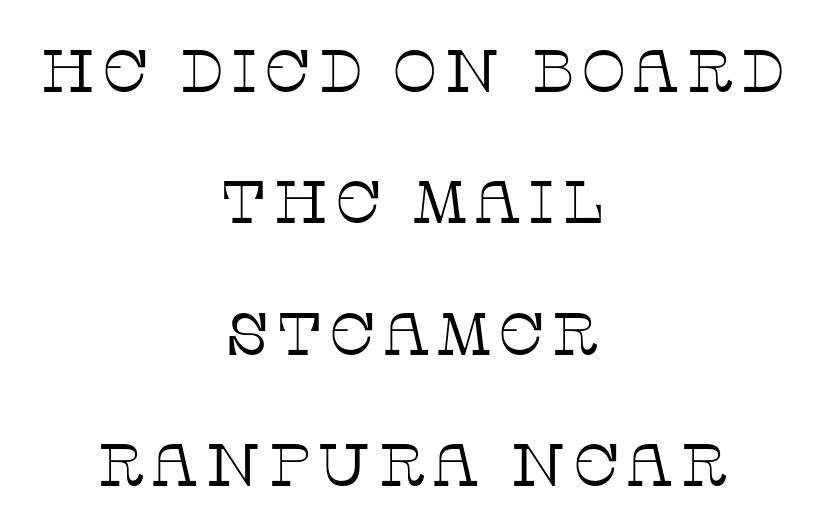
The image shows 60 px thin serif type, upright; set centered, loose line spacing (2.19x), not underlined; low stroke contrast and a large x-height.
